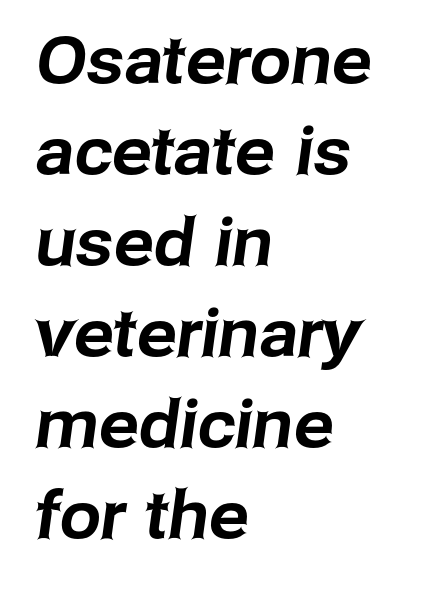
Q: Is the typeface a serif or a sans-serif typeface? A: Sans-serif.
Q: Is the text underlined? A: No.
Q: How is the paragraph aligned? A: Left-aligned.
Q: Is the spacing between letters normal or unusually wide? A: Normal.
Q: Is the spacing between lines tight, normal or loose? A: Normal.
Q: Width (condensed, normal, or wide)? A: Normal.
Q: Stroke contrast? A: Low.
Q: x-height? A: Medium.
Q: Monospaced? A: No.
